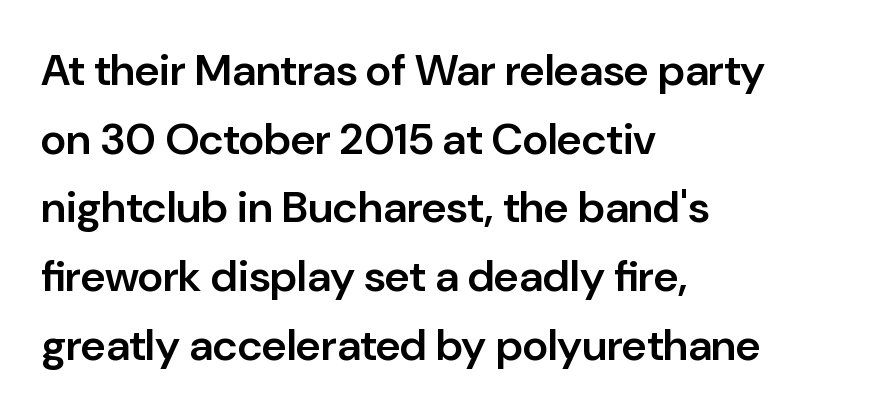
Semibold letterforms, between regular and bold. Reading down the column, the eye jumps a familiar distance to each next line. Letter spacing: default. Each letter's strokes conclude bluntly, with no projecting serifs. Varying glyph widths throughout — classic text-font behaviour.
